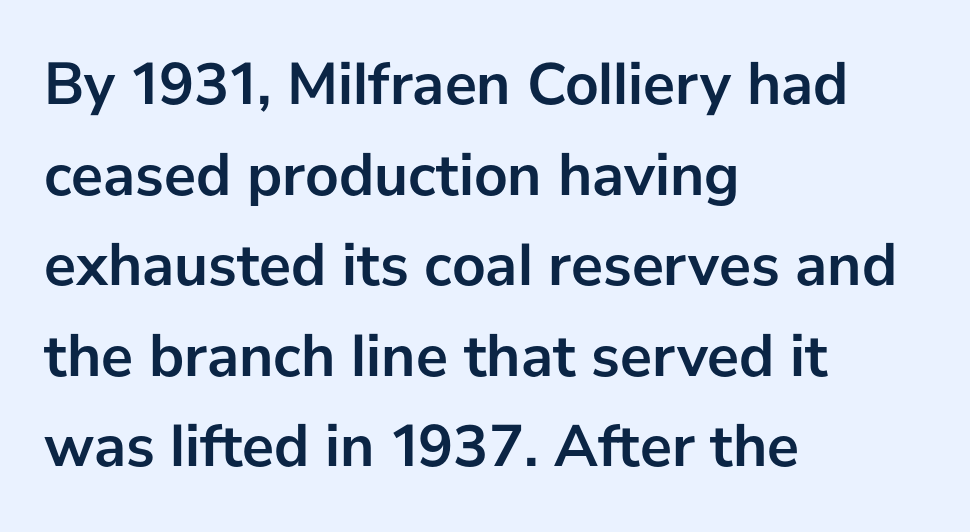
The image shows 60 px semibold sans-serif type, upright; set left-aligned, normal line spacing (1.51x), normal letter spacing, not underlined; low stroke contrast and a medium x-height.
